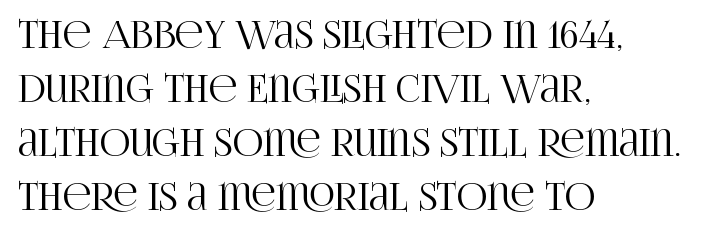
Q: Is the text italic (slanted)? A: No, it is upright.
Q: Is the typeface a serif or a sans-serif typeface? A: Serif.
Q: Is the text underlined? A: No.
Q: How is the paragraph aligned? A: Left-aligned.
Q: Is the spacing between letters normal or unusually wide? A: Normal.
Q: Is the spacing between lines tight, normal or loose? A: Normal.
Q: Width (condensed, normal, or wide)? A: Condensed.
Q: Stroke contrast? A: High.
Q: x-height? A: Large.
Q: Monospaced? A: No.
